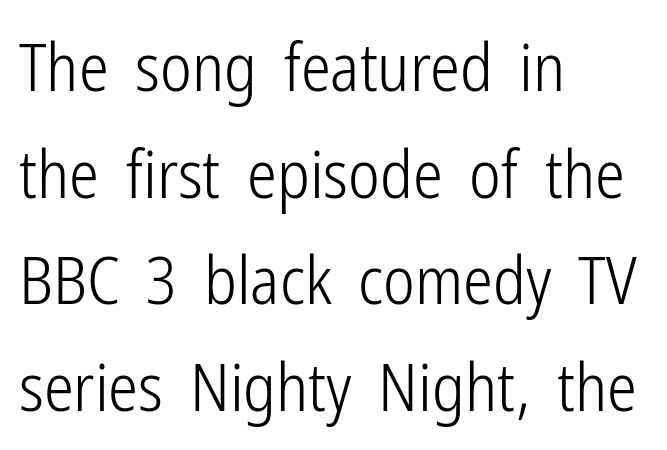
Q: Is the text bold? A: No.
Q: Is the text italic (slanted)? A: No, it is upright.
Q: Is the typeface a serif or a sans-serif typeface? A: Sans-serif.
Q: Is the text underlined? A: No.
Q: How is the paragraph aligned? A: Left-aligned.
Q: Is the spacing between letters normal or unusually wide? A: Normal.
Q: Is the spacing between lines tight, normal or loose? A: Normal.
Q: Width (condensed, normal, or wide)? A: Condensed.
Q: Stroke contrast? A: Low.
Q: x-height? A: Medium.
Q: Monospaced? A: No.
